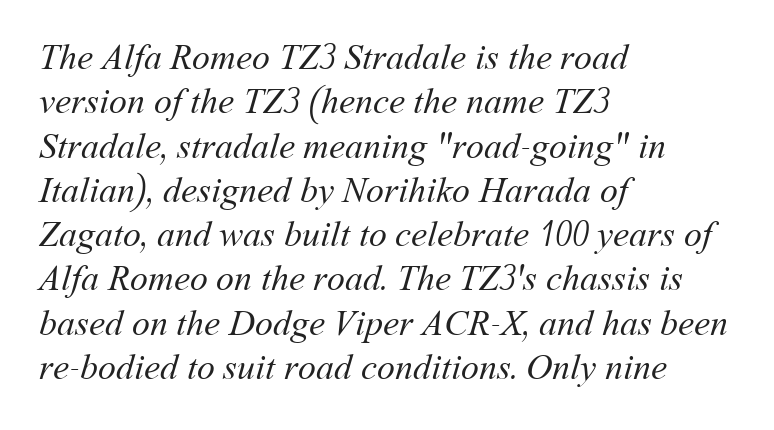
The rendering anchors every line to the left-hand side. Stems and bowls with no extra thickness — not bold. The space beneath each line is pristine and unruled. Between one letter and the next there's only the usual sliver of space. Note the varied advance widths — an 'i' is clearly narrower than an 'm'.
